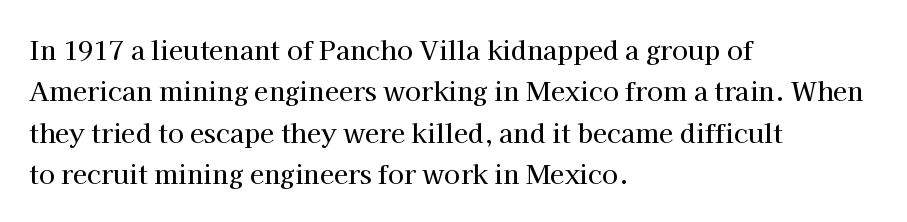
The image shows 26 px text type, upright; set left-aligned, normal line spacing (1.59x), normal letter spacing, not underlined.
